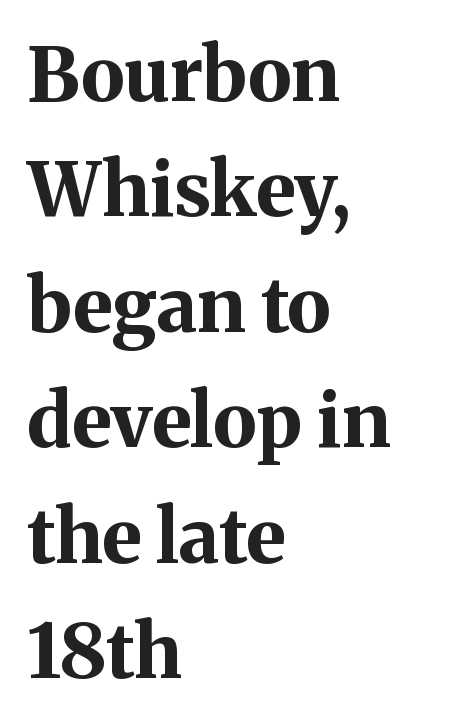
Quick note: underline off. This sample uses plain, unmodified letter spacing. Notice how descenders clear the ascenders below comfortably — that's standard leading. Pretty heavy lettering here — definitely bold. Characters remain perfectly vertical along every line.
